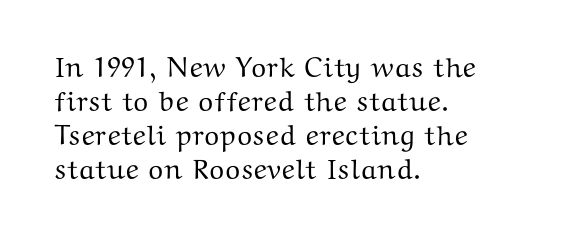
Q: Is the text italic (slanted)? A: No, it is upright.
Q: Is the typeface a serif or a sans-serif typeface? A: Serif.
Q: Is the text underlined? A: No.
Q: How is the paragraph aligned? A: Left-aligned.
Q: Is the spacing between letters normal or unusually wide? A: Normal.
Q: Width (condensed, normal, or wide)? A: Wide.
Q: Stroke contrast? A: Medium.
Q: x-height? A: Medium.
Q: Monospaced? A: No.
